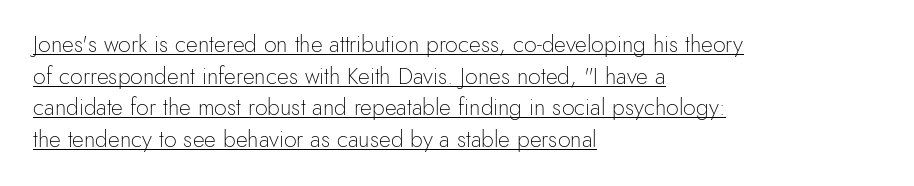
The image shows 23 px text type, upright; set left-aligned, normal line spacing (1.38x), normal letter spacing, underlined.
